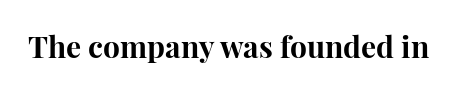
The image shows 30 px bold serif type, upright; set normal letter spacing, not underlined; high stroke contrast and a medium x-height.
